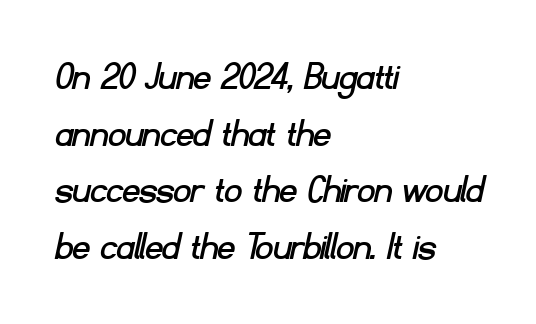
{"serif": "no", "width": "normal", "stroke_contrast": "low", "x_height": "small", "monospaced": "no", "underline": "no", "align": "left", "line_spacing": "normal", "line_spacing_ratio": 1.35, "letter_spacing": "normal", "letter_spacing_em": 0.0, "glyph_px": 42}
